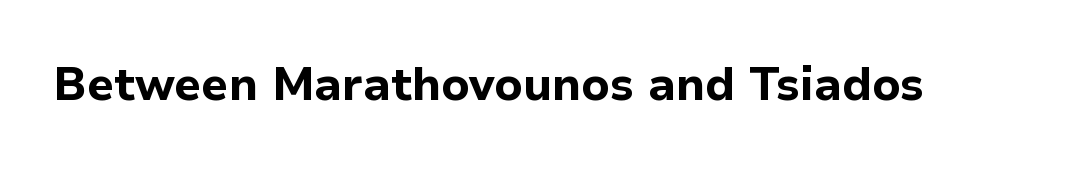
The image shows 46 px bold sans-serif type, upright; set normal letter spacing, not underlined; low stroke contrast and a medium x-height.
